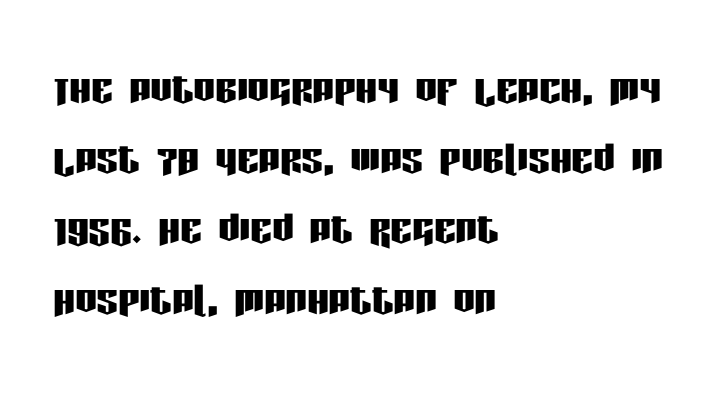
Q: Is the text italic (slanted)? A: No, it is upright.
Q: Is the typeface a serif or a sans-serif typeface? A: Sans-serif.
Q: Is the text underlined? A: No.
Q: How is the paragraph aligned? A: Left-aligned.
Q: Is the spacing between letters normal or unusually wide? A: Normal.
Q: Is the spacing between lines tight, normal or loose? A: Normal.
Q: Width (condensed, normal, or wide)? A: Condensed.
Q: Stroke contrast? A: Low.
Q: x-height? A: Large.
Q: Monospaced? A: No.
